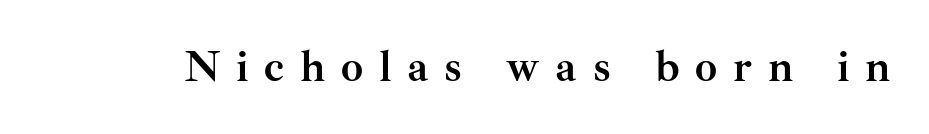
{"serif": "yes", "italic": "no", "bold": "yes", "weight": "semibold", "width": "normal", "stroke_contrast": "medium", "x_height": "small", "monospaced": "no", "underline": "no", "letter_spacing": "wide", "letter_spacing_em": 0.36, "glyph_px": 44}
